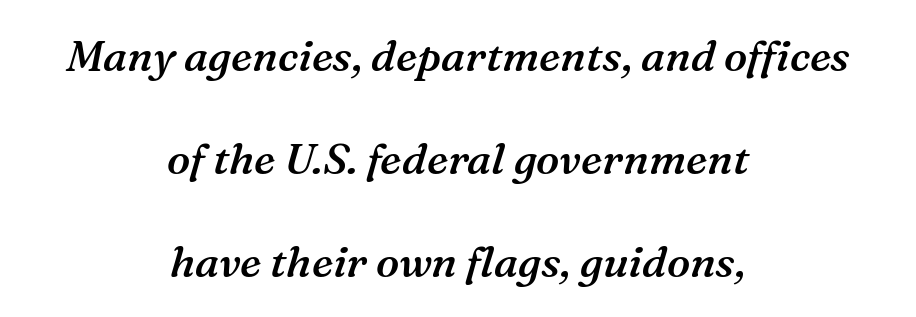
{"serif": "yes", "italic": "yes", "lean": "right", "slant_degrees": 16, "bold": "semi", "weight": "semibold", "width": "normal", "stroke_contrast": "medium", "x_height": "medium", "monospaced": "no", "underline": "no", "align": "center", "line_spacing": "loose", "line_spacing_ratio": 2.4, "letter_spacing": "normal", "letter_spacing_em": 0.0, "glyph_px": 43}
